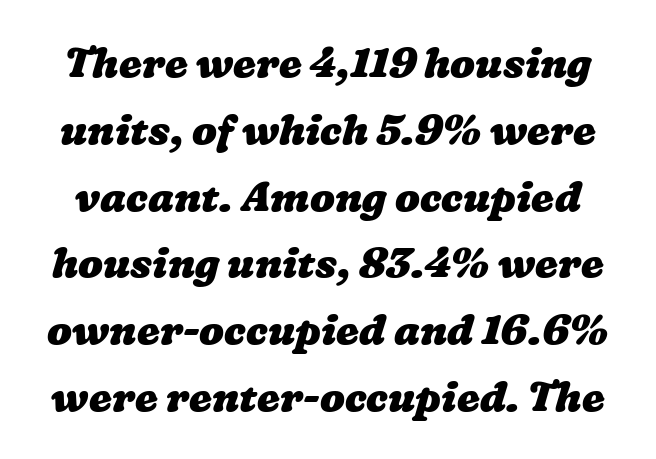
Q: Is the text bold? A: Yes.
Q: Is the text underlined? A: No.
Q: Is the spacing between letters normal or unusually wide? A: Normal.
Q: Is the spacing between lines tight, normal or loose? A: Normal.
Q: Width (condensed, normal, or wide)? A: Wide.
Q: Stroke contrast? A: Low.
Q: x-height? A: Medium.
Q: Monospaced? A: No.
